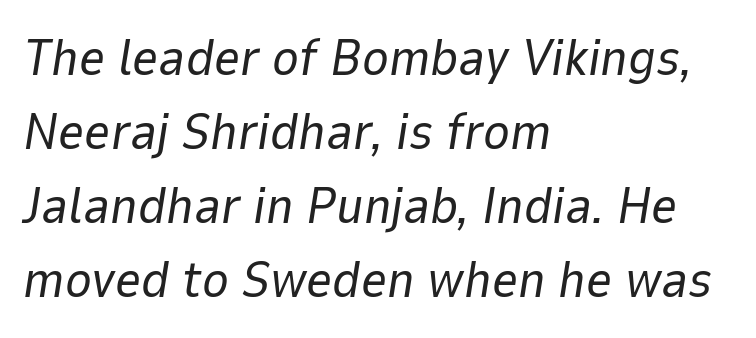
Q: Is the text bold? A: No.
Q: Is the text italic (slanted)? A: Yes, it leans right by about 9 degrees.
Q: Is the text underlined? A: No.
Q: How is the paragraph aligned? A: Left-aligned.
Q: Is the spacing between letters normal or unusually wide? A: Normal.
Q: Is the spacing between lines tight, normal or loose? A: Normal.
Q: Width (condensed, normal, or wide)? A: Normal.
Q: Stroke contrast? A: Low.
Q: x-height? A: Medium.
Q: Monospaced? A: No.
